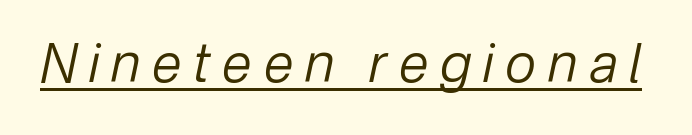
Q: Is the text bold? A: No.
Q: Is the text italic (slanted)? A: Yes, it leans right by about 12 degrees.
Q: Is the text underlined? A: Yes.
Q: Is the spacing between letters normal or unusually wide? A: Unusually wide.
Q: Width (condensed, normal, or wide)? A: Normal.
Q: Stroke contrast? A: Low.
Q: x-height? A: Medium.
Q: Monospaced? A: No.
